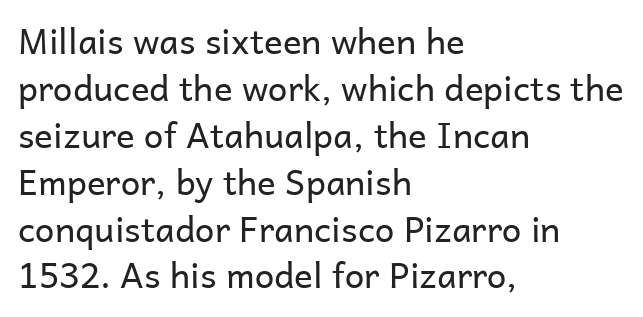
{"serif": "no", "italic": "no", "bold": "no", "weight": "regular", "width": "normal", "stroke_contrast": "low", "x_height": "medium", "monospaced": "no", "underline": "no", "align": "left", "line_spacing": "normal", "line_spacing_ratio": 1.34, "letter_spacing": "normal", "letter_spacing_em": 0.0, "glyph_px": 35}
